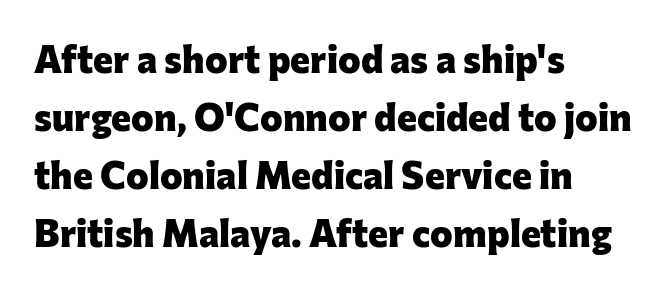
{"serif": "no", "italic": "no", "bold": "yes", "weight": "heavy", "width": "normal", "stroke_contrast": "low", "x_height": "medium", "monospaced": "no", "underline": "no", "align": "left", "line_spacing": "normal", "line_spacing_ratio": 1.53, "letter_spacing": "normal", "letter_spacing_em": 0.0, "glyph_px": 38}
